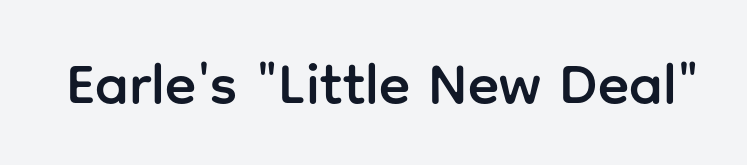
Style check: upright. There is no visible air inserted between adjacent glyphs. Regarding serifs, this sample does without them. Each letter keeps its own natural width here, so spacing adapts to shape. A bare baseline throughout the passage.
